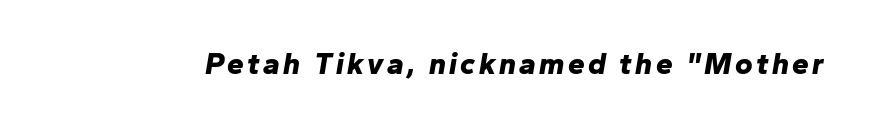
The lettering tilts uniformly, giving the passage an italic look. Clear beneath every line of the passage. Is this a fixed-width face? No — the glyphs have proportional, varying widths. On the weight axis this lands at bold, roughly 700.
